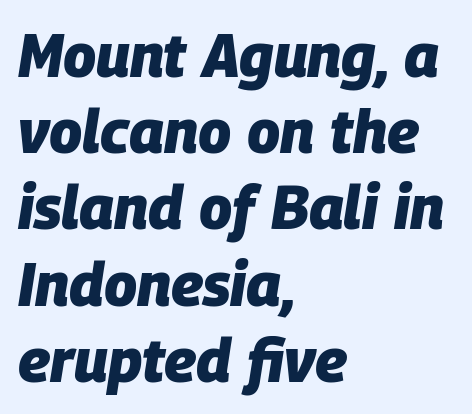
These lines are rendered in a variable-pitch font. Whoever set this chose a conventional vertical rhythm. The space beneath each line is pristine and unruled. The gaps between neighbouring characters are ordinary and unremarkable. The typography opts for an oblique posture over an upright one. This is heavy type, rendered in bold.
